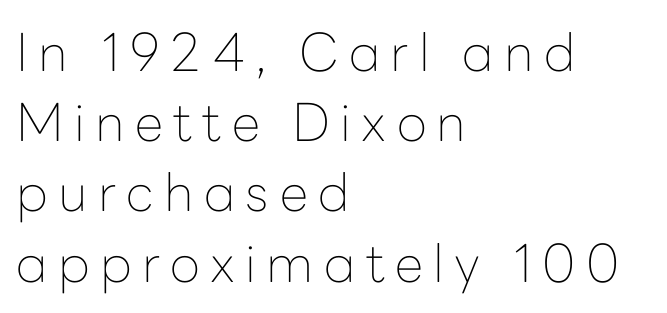
{"serif": "no", "italic": "no", "bold": "no", "weight": "thin", "width": "normal", "stroke_contrast": "low", "x_height": "medium", "monospaced": "no", "underline": "no", "align": "left", "line_spacing": "normal", "line_spacing_ratio": 1.35, "letter_spacing": "wide", "letter_spacing_em": 0.2, "glyph_px": 52}
